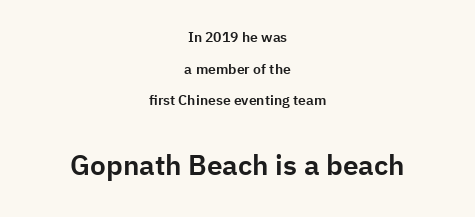
{"serif": "no", "italic": "no", "width": "normal", "stroke_contrast": "low", "x_height": "medium", "monospaced": "no", "underline": "no", "align": "center", "line_spacing": "loose", "line_spacing_ratio": 2.26, "letter_spacing": "normal", "letter_spacing_em": 0.0, "larger_block": "second", "size_ratio": 2.0, "glyph_px": 28}
